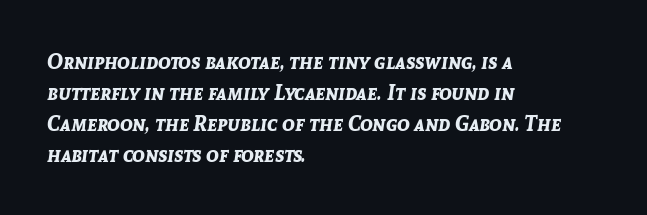
These lines are set flush left with a ragged right edge. This sample keeps an unexceptional amount of space between lines. You can tell it's italic because the verticals aren't actually vertical. Here the glyphs are tracked normally, forming tight word shapes. Strong, thick strokes mark this as bold type. Glance below the letters and you will spot only blank space.
